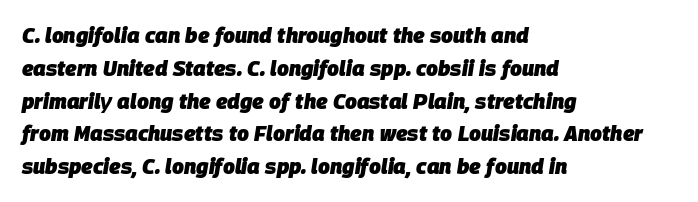
Q: Is the text bold? A: Yes.
Q: Is the text italic (slanted)? A: Yes, it leans right by about 9 degrees.
Q: Is the text underlined? A: No.
Q: How is the paragraph aligned? A: Left-aligned.
Q: Is the spacing between letters normal or unusually wide? A: Normal.
Q: Is the spacing between lines tight, normal or loose? A: Normal.
